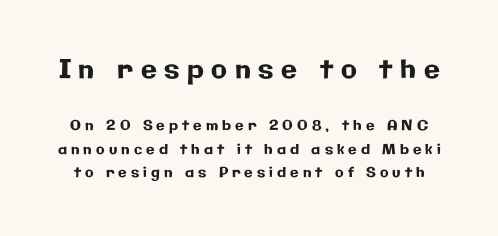
{"italic": "no", "underline": "no", "line_spacing": "normal", "line_spacing_ratio": 1.67, "letter_spacing": "wide", "letter_spacing_em": 0.29, "larger_block": "first", "size_ratio": 1.86, "glyph_px": 26}
